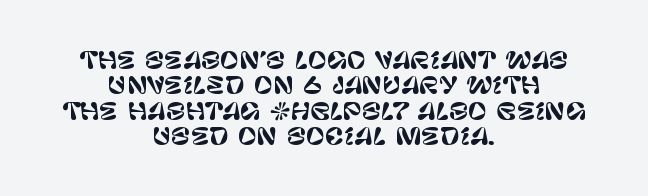
{"underline": "no", "align": "center", "line_spacing": "tight", "line_spacing_ratio": 1.1, "letter_spacing": "normal", "letter_spacing_em": 0.0, "glyph_px": 23}
